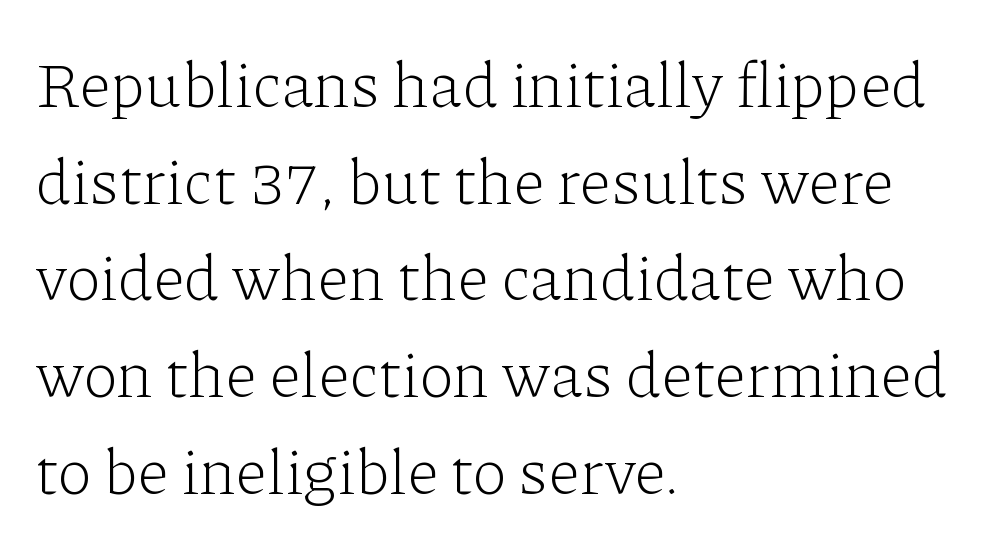
Style check: upright. Line spacing here is normal. Has an underline been added? It has not. Character widths vary here, with narrow letters taking less room than wide ones.
